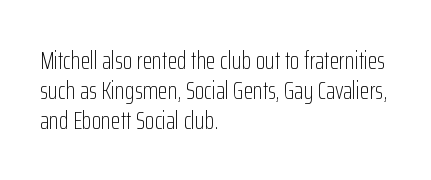
{"italic": "no", "bold": "no", "underline": "no", "align": "left", "line_spacing_ratio": 1.2, "letter_spacing": "normal", "letter_spacing_em": 0.0, "glyph_px": 25}
